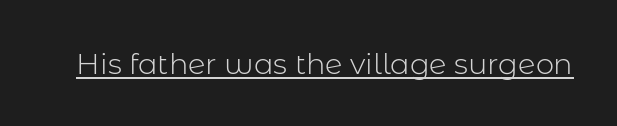
Think of a printed novel: that variable character pitch is what you see here. Nope, not italic — everything's standing straight. What stands out about the letter spacing? Nothing — it is the standard amount. Students, observe the line beneath the letters — that is underlining. The type family on display is of the sans-serif kind. Caption: face not bold, strokes unweighted.
